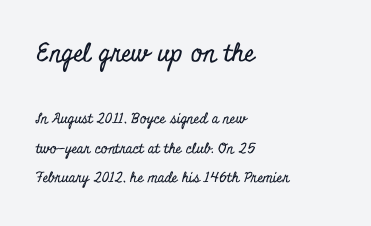
The image shows 25 px text type; set left-aligned, loose line spacing (2.12x), normal letter spacing, not underlined; the first (top) block is 1.79x larger.
